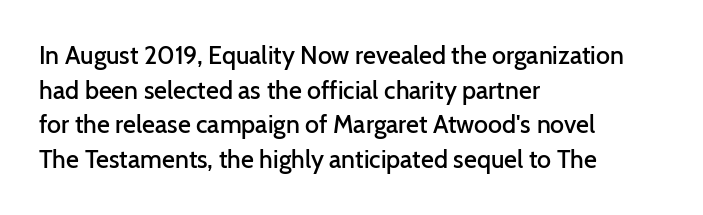
The image shows 25 px text type, upright; set left-aligned, normal line spacing (1.39x), normal letter spacing, not underlined.
